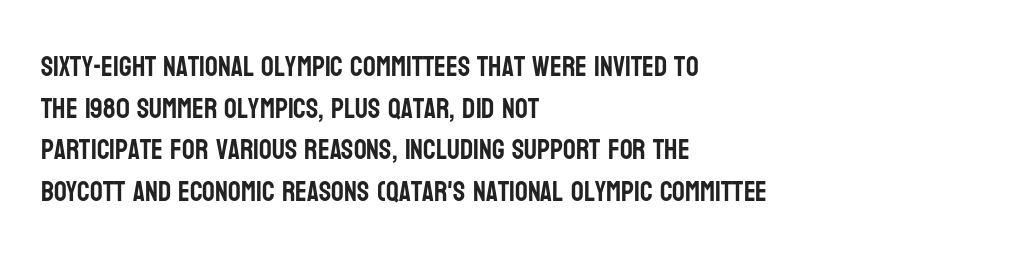
Q: Is the text italic (slanted)? A: No, it is upright.
Q: Is the typeface a serif or a sans-serif typeface? A: Sans-serif.
Q: Is the text underlined? A: No.
Q: How is the paragraph aligned? A: Left-aligned.
Q: Is the spacing between letters normal or unusually wide? A: Normal.
Q: Is the spacing between lines tight, normal or loose? A: Normal.
Q: Width (condensed, normal, or wide)? A: Condensed.
Q: Stroke contrast? A: Low.
Q: x-height? A: Large.
Q: Monospaced? A: No.
